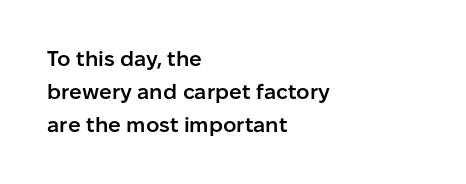
{"italic": "no", "bold": "semi", "underline": "no", "align": "left", "line_spacing": "normal", "line_spacing_ratio": 1.58, "letter_spacing": "normal", "letter_spacing_em": 0.0, "glyph_px": 21}
